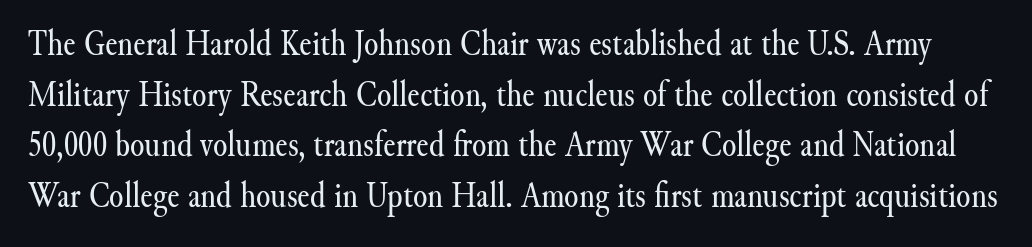
Weight: not bold — regular or lighter. This sample uses a serif face. A roman cut, with each character standing at attention. Standard letterfit; no display-style spreading of the glyphs. Spacing verdict: proportional, widths tailored to each character. Quick note: interline space is typical.
